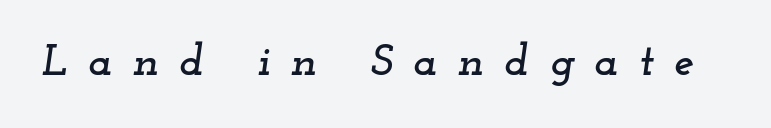
{"serif": "yes", "italic": "yes", "lean": "right", "slant_degrees": 12, "width": "wide", "stroke_contrast": "low", "x_height": "small", "monospaced": "no", "underline": "no", "letter_spacing": "wide", "letter_spacing_em": 0.45, "glyph_px": 45}
